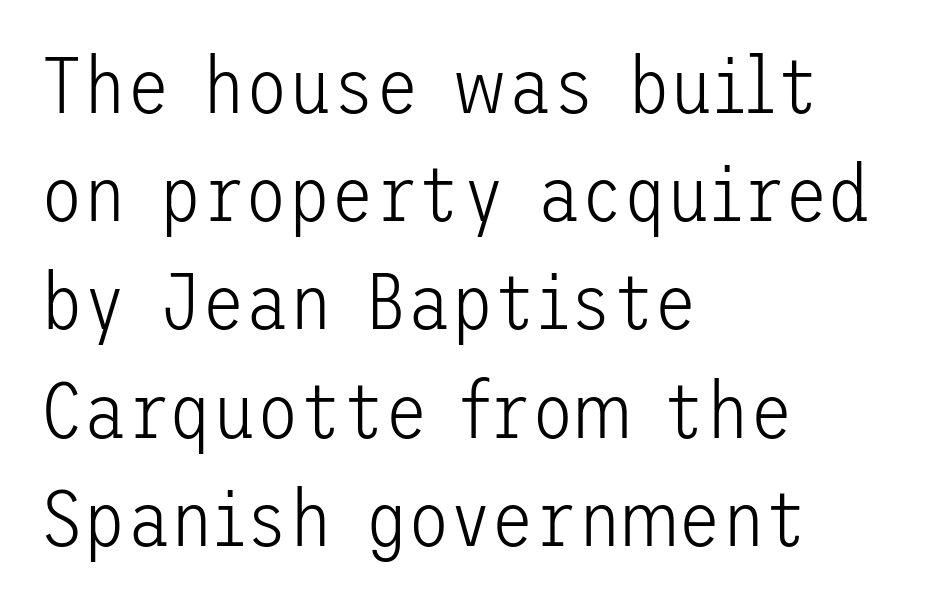
Clear beneath every line of the passage. These lines keep a tight, regular rhythm from letter to letter. Alignment: flush left. Stem width sits at or under what a default text font uses.
